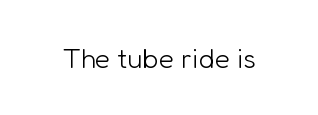
The image shows 28 px light sans-serif type, upright; set normal letter spacing, not underlined; low stroke contrast and a medium x-height.
